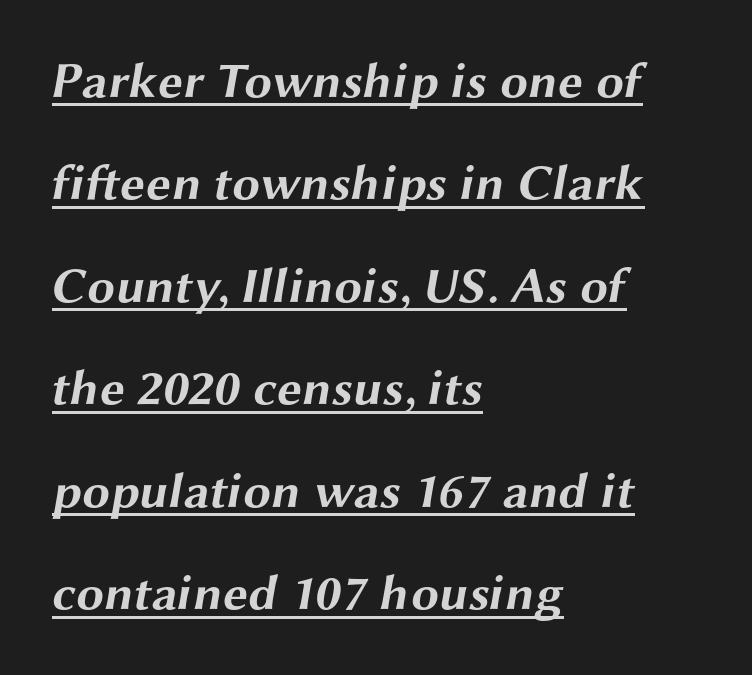
The image shows 50 px bold, wide sans-serif type; set left-aligned, loose line spacing (2.05x), normal letter spacing, underlined; medium stroke contrast and a medium x-height.
